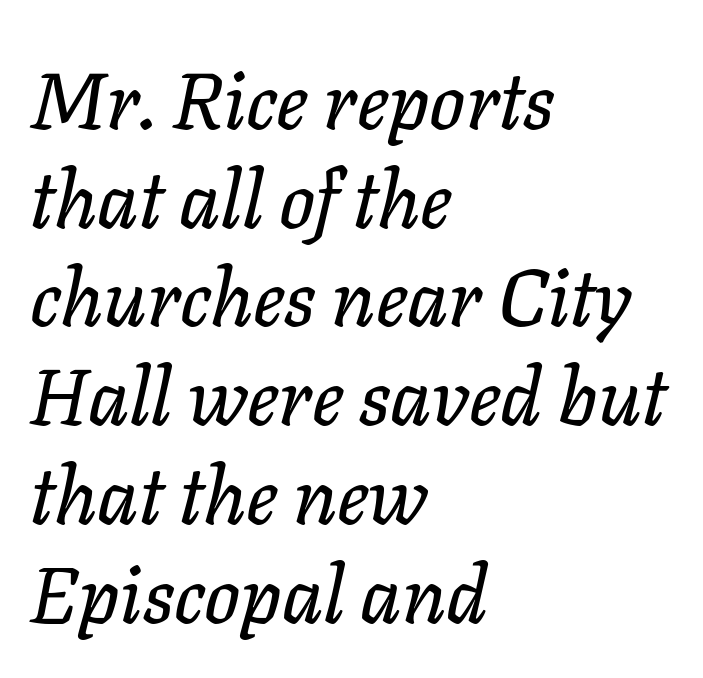
Honestly, there is no underline to notice here at all. These lines are rendered in a variable-pitch font. Quick note: italic. Each new line begins a customary step beneath the previous one. The face used here is rendered with its standard letterfit.
